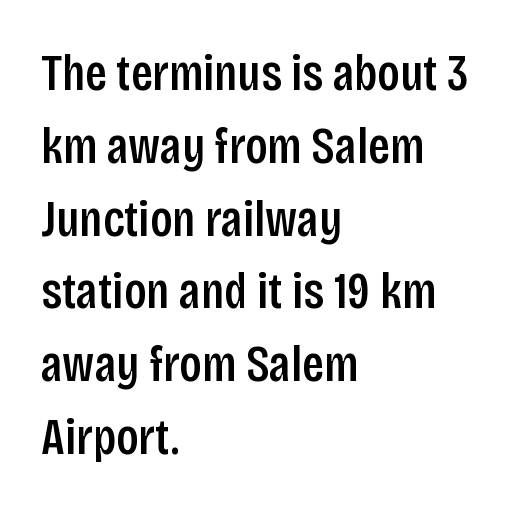
Q: Is the text italic (slanted)? A: No, it is upright.
Q: Is the typeface a serif or a sans-serif typeface? A: Sans-serif.
Q: Is the text underlined? A: No.
Q: How is the paragraph aligned? A: Left-aligned.
Q: Is the spacing between letters normal or unusually wide? A: Normal.
Q: Is the spacing between lines tight, normal or loose? A: Normal.
Q: Width (condensed, normal, or wide)? A: Condensed.
Q: Stroke contrast? A: Low.
Q: x-height? A: Large.
Q: Monospaced? A: No.
